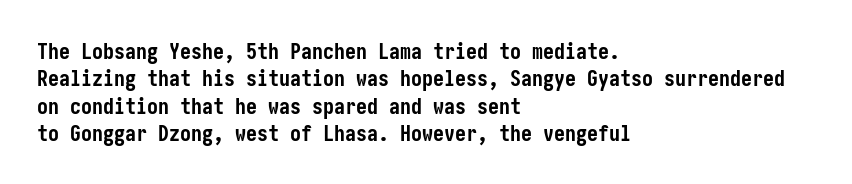
Q: Is the text bold? A: Yes.
Q: Is the text italic (slanted)? A: No, it is upright.
Q: Is the text underlined? A: No.
Q: How is the paragraph aligned? A: Left-aligned.
Q: Is the spacing between letters normal or unusually wide? A: Normal.
